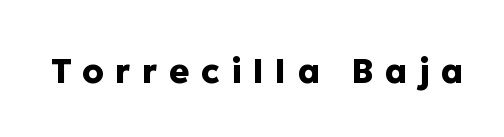
Q: Is the text bold? A: Yes.
Q: Is the text italic (slanted)? A: No, it is upright.
Q: Is the typeface a serif or a sans-serif typeface? A: Sans-serif.
Q: Is the text underlined? A: No.
Q: Is the spacing between letters normal or unusually wide? A: Unusually wide.
Q: Width (condensed, normal, or wide)? A: Normal.
Q: Stroke contrast? A: Low.
Q: x-height? A: Medium.
Q: Monospaced? A: No.
